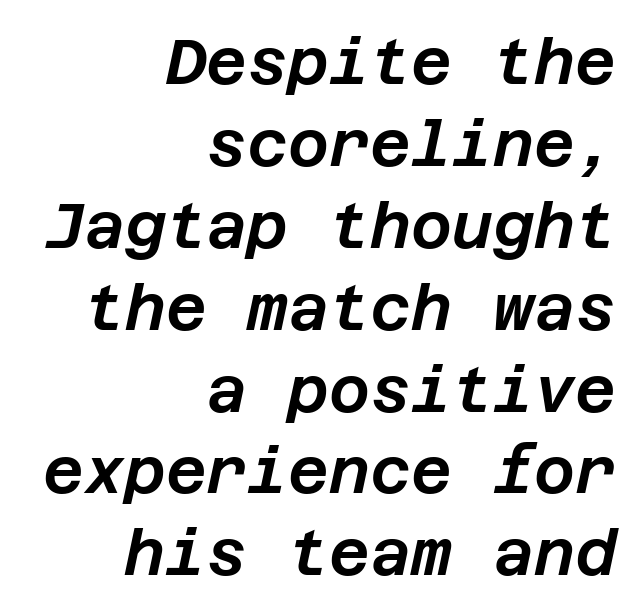
{"italic": "yes", "lean": "right", "slant_degrees": 12, "width": "normal", "stroke_contrast": "low", "x_height": "large", "underline": "no", "align": "right", "line_spacing": "normal", "line_spacing_ratio": 1.3, "letter_spacing": "normal", "letter_spacing_em": 0.0, "glyph_px": 63}
